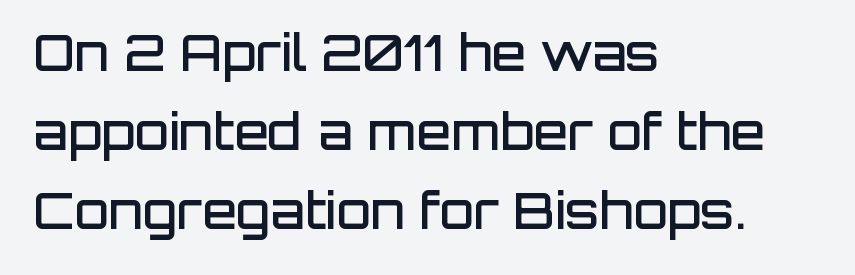
Typographically, this falls in the sans-serif category. Ascenders rise straight up at ninety degrees. Each new line begins a customary step beneath the previous one. The space directly below the letters is spotless. Each word holds together tightly as a unit, with standard inter-letter gaps. The compositor pushed each line to the left boundary.
